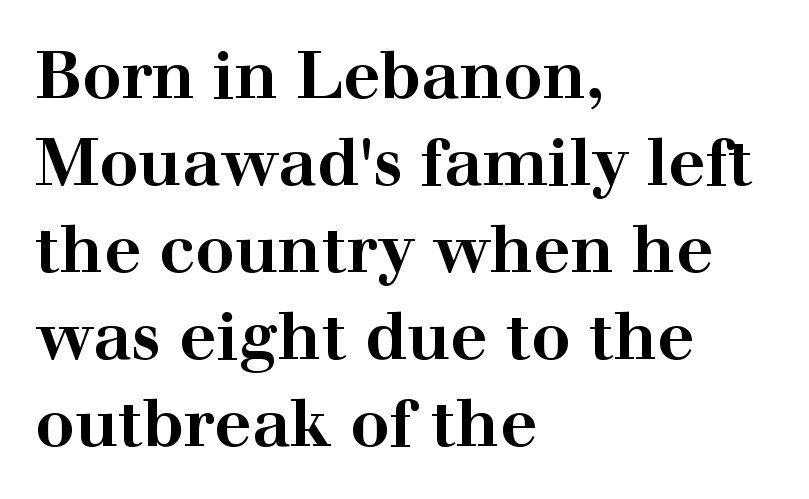
The image shows 65 px bold, wide serif type, upright; set left-aligned, normal line spacing (1.34x), normal letter spacing, not underlined; high stroke contrast and a medium x-height.
